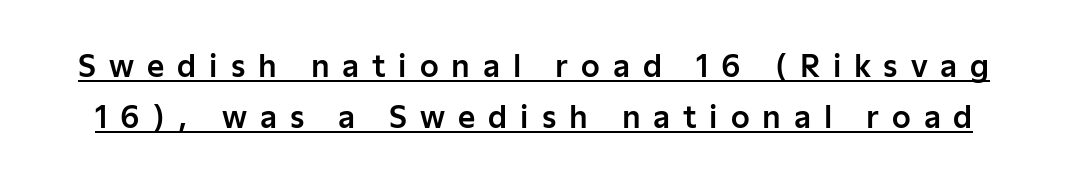
Q: Is the text italic (slanted)? A: No, it is upright.
Q: Is the typeface a serif or a sans-serif typeface? A: Sans-serif.
Q: Is the text underlined? A: Yes.
Q: Is the spacing between letters normal or unusually wide? A: Unusually wide.
Q: Width (condensed, normal, or wide)? A: Normal.
Q: Stroke contrast? A: Low.
Q: x-height? A: Medium.
Q: Monospaced? A: No.
